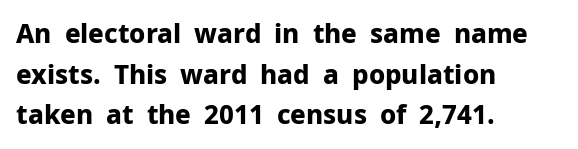
Q: Is the text bold? A: Yes.
Q: Is the text italic (slanted)? A: No, it is upright.
Q: Is the text underlined? A: No.
Q: How is the paragraph aligned? A: Left-aligned.
Q: Is the spacing between letters normal or unusually wide? A: Normal.
Q: Is the spacing between lines tight, normal or loose? A: Normal.
